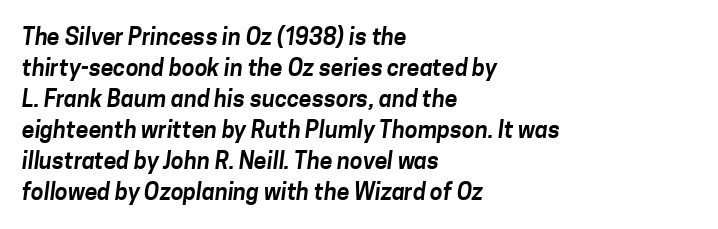
The image shows 23 px text type; set left-aligned, normal line spacing (1.35x), normal letter spacing, not underlined.
